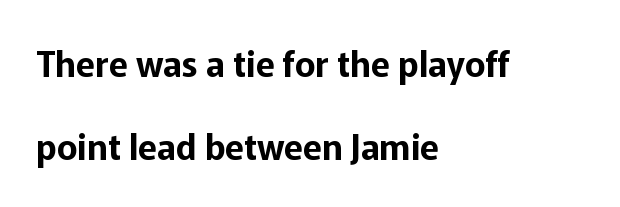
The image shows 35 px sans-serif type, upright; set left-aligned, loose line spacing (2.37x), normal letter spacing, not underlined; low stroke contrast and a medium x-height.
